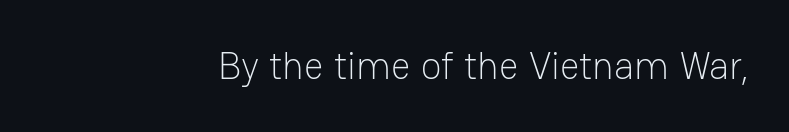
Heft: none added — not bold. Spacing between characters is what you'd get straight out of the box. In terms of letterform style, serifs are entirely absent. Bare-footed words on every line. The rendering uses natural spacing where letterforms have individual widths.
